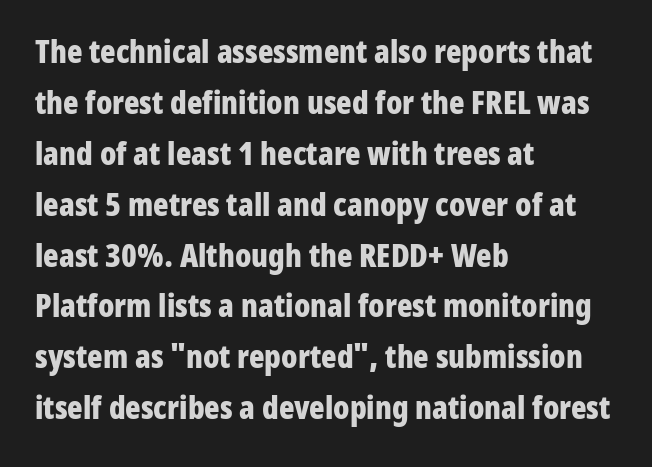
The gaps between neighbouring characters are ordinary and unremarkable. Its strokes are broad and dark, the hallmark of bold type. A typesetter would call this proportional, since set widths differ per character. The type sits square on the baseline with zero lean. This block has exactly the height ordinary leading produces.
